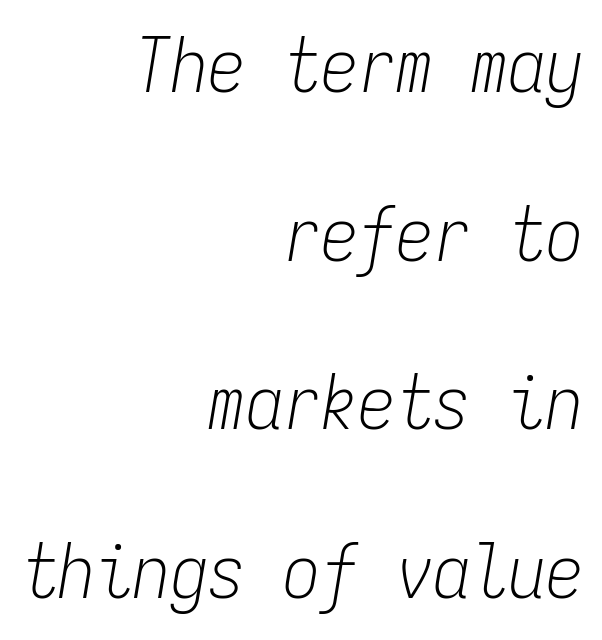
The image shows 75 px light, condensed type, italic (leaning right), monospaced; set right-aligned, loose line spacing (2.25x), normal letter spacing, not underlined; low stroke contrast and a medium x-height.
